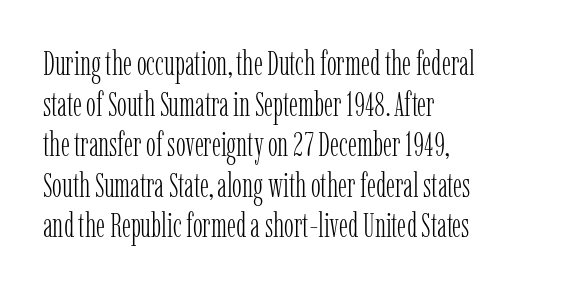
Q: Is the text bold? A: No.
Q: Is the text italic (slanted)? A: No, it is upright.
Q: Is the typeface a serif or a sans-serif typeface? A: Serif.
Q: Is the text underlined? A: No.
Q: How is the paragraph aligned? A: Left-aligned.
Q: Is the spacing between letters normal or unusually wide? A: Normal.
Q: Width (condensed, normal, or wide)? A: Condensed.
Q: Stroke contrast? A: Low.
Q: x-height? A: Medium.
Q: Monospaced? A: No.
